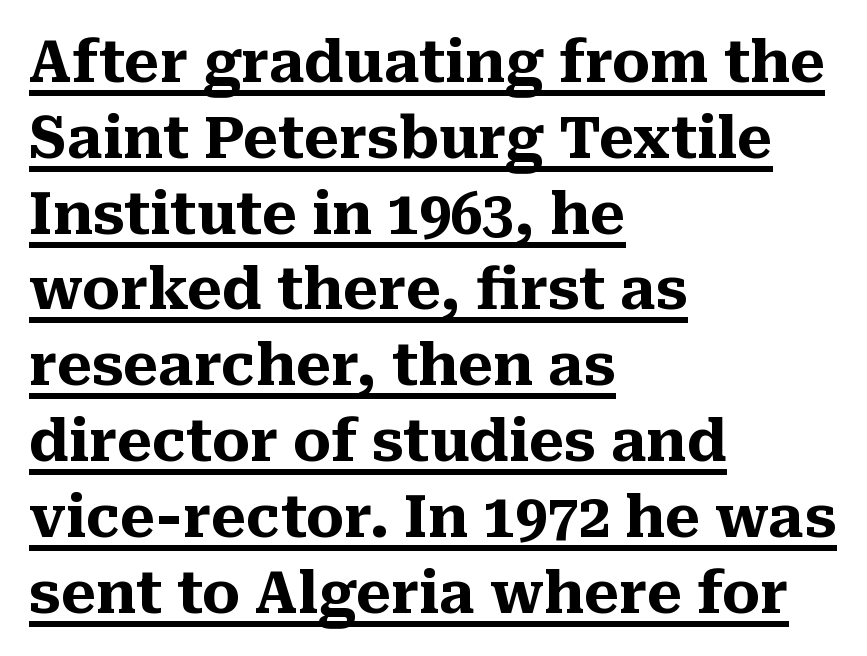
The image shows 57 px heavy serif type, upright; set left-aligned, normal line spacing (1.33x), normal letter spacing, underlined; medium stroke contrast and a medium x-height.
